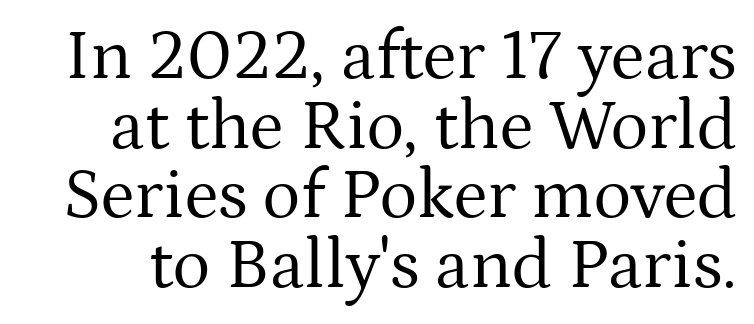
The rendering uses natural spacing where letterforms have individual widths. Regarding leading, the lines here are crowded together. You could call the tracking neutral — neither tight nor loose. This sample uses a serif face.
